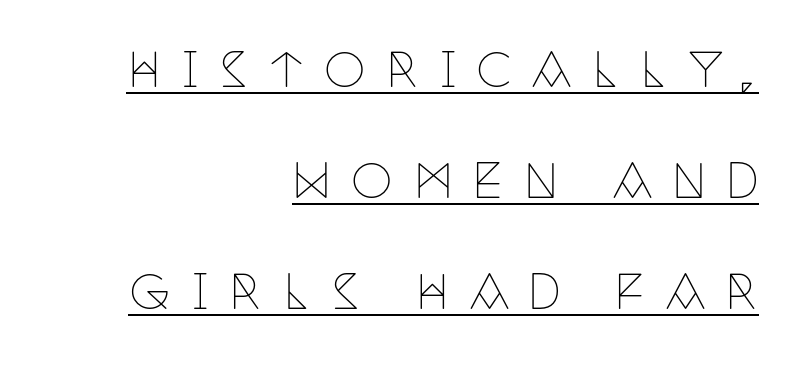
The image shows 47 px thin, condensed serif type, upright; set right-aligned, loose line spacing (2.36x), unusually wide letter spacing (+0.42 em), underlined; low stroke contrast and a large x-height.
